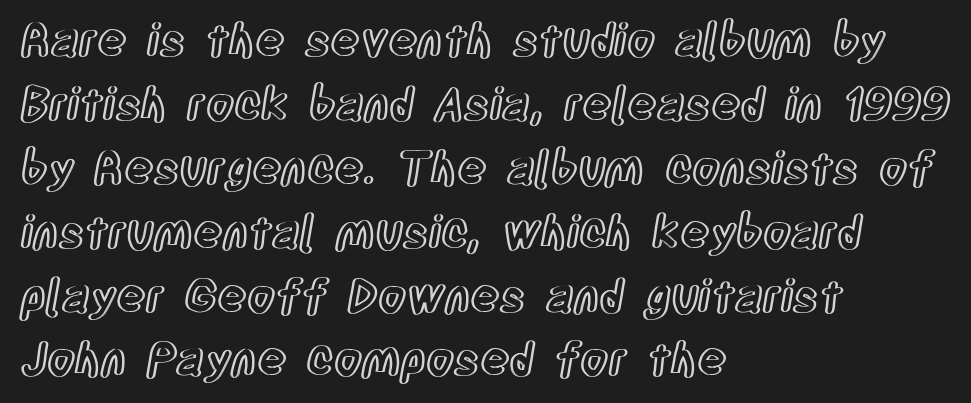
{"width": "condensed", "x_height": "large", "monospaced": "no", "underline": "no", "align": "left", "line_spacing": "normal", "line_spacing_ratio": 1.42, "letter_spacing": "normal", "letter_spacing_em": 0.0, "glyph_px": 45}
